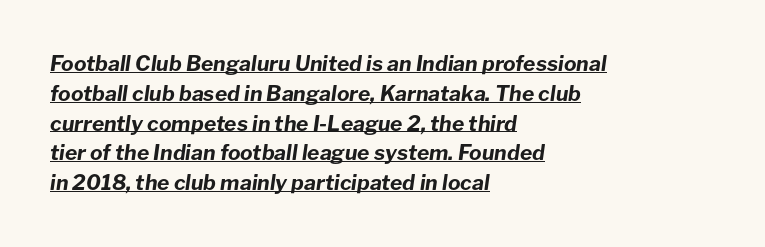
The image shows 21 px bold type, italic (leaning right); set left-aligned, normal line spacing (1.42x), normal letter spacing, underlined.
